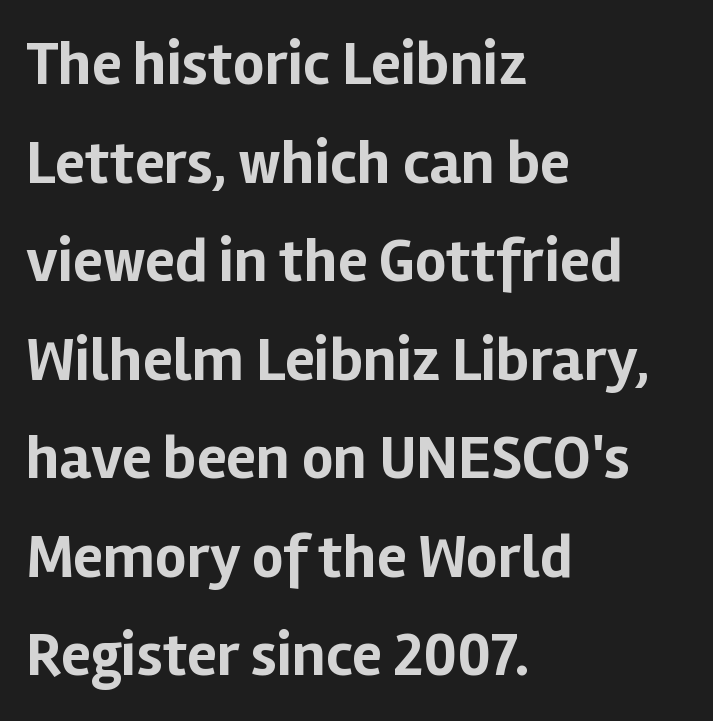
The image shows 62 px bold sans-serif type, upright; set left-aligned, normal line spacing (1.59x), normal letter spacing, not underlined; low stroke contrast and a medium x-height.
